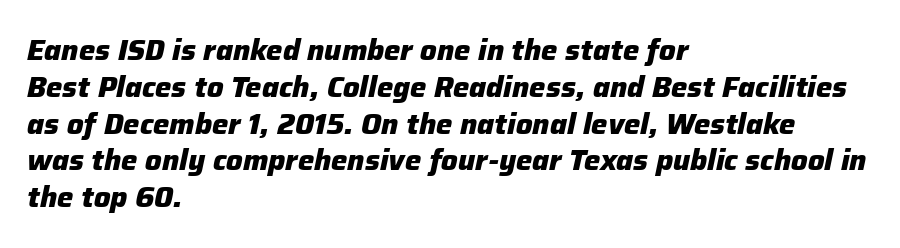
The image shows 29 px heavy type, italic (leaning right); set left-aligned, normal line spacing (1.27x), normal letter spacing, not underlined; low stroke contrast and a medium x-height.
